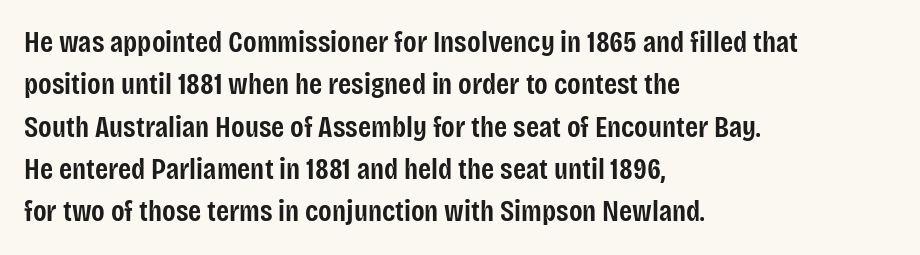
{"serif": "no", "italic": "no", "bold": "semi", "weight": "semibold", "width": "condensed", "stroke_contrast": "low", "x_height": "large", "monospaced": "no", "underline": "no", "align": "left", "line_spacing": "normal", "line_spacing_ratio": 1.41, "letter_spacing": "normal", "letter_spacing_em": 0.0, "glyph_px": 30}
